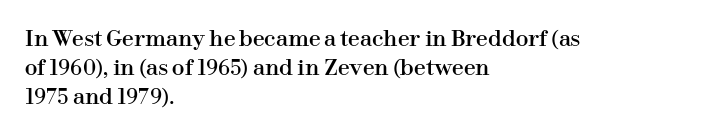
{"italic": "no", "underline": "no", "align": "left", "line_spacing": "normal", "line_spacing_ratio": 1.39, "letter_spacing": "normal", "letter_spacing_em": 0.0, "glyph_px": 21}
